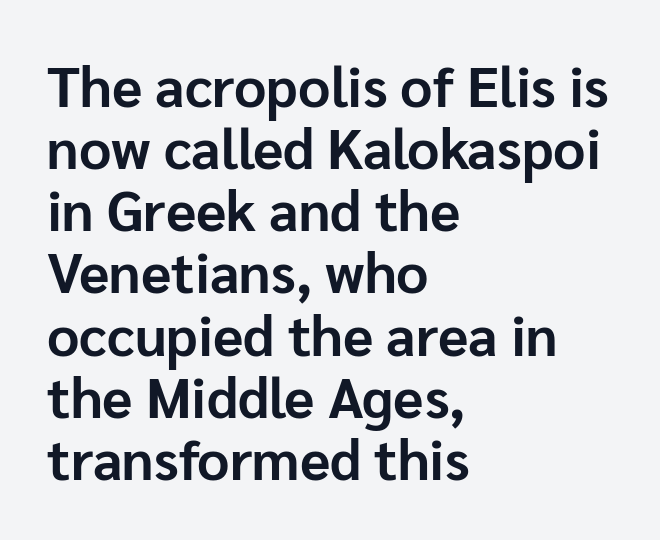
{"serif": "no", "italic": "no", "bold": "yes", "weight": "bold", "width": "normal", "stroke_contrast": "low", "x_height": "medium", "monospaced": "no", "underline": "no", "align": "left", "line_spacing": "tight", "line_spacing_ratio": 1.11, "letter_spacing": "normal", "letter_spacing_em": 0.0, "glyph_px": 56}
